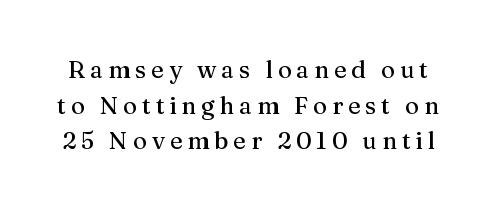
Q: Is the text italic (slanted)? A: No, it is upright.
Q: Is the text underlined? A: No.
Q: Is the spacing between letters normal or unusually wide? A: Unusually wide.
Q: Is the spacing between lines tight, normal or loose? A: Normal.
